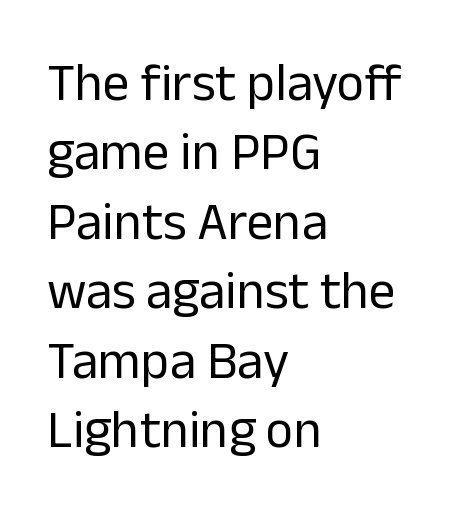
Q: Is the text bold? A: No.
Q: Is the text italic (slanted)? A: No, it is upright.
Q: Is the typeface a serif or a sans-serif typeface? A: Sans-serif.
Q: Is the text underlined? A: No.
Q: How is the paragraph aligned? A: Left-aligned.
Q: Is the spacing between letters normal or unusually wide? A: Normal.
Q: Is the spacing between lines tight, normal or loose? A: Normal.
Q: Width (condensed, normal, or wide)? A: Normal.
Q: Stroke contrast? A: Low.
Q: x-height? A: Medium.
Q: Monospaced? A: No.
